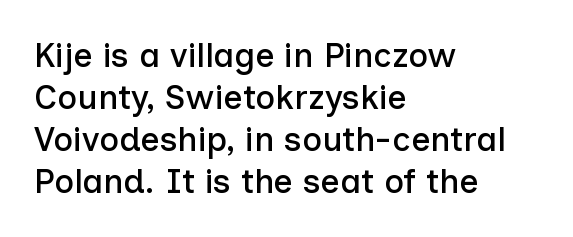
Q: Is the text italic (slanted)? A: No, it is upright.
Q: Is the typeface a serif or a sans-serif typeface? A: Sans-serif.
Q: Is the text underlined? A: No.
Q: How is the paragraph aligned? A: Left-aligned.
Q: Is the spacing between letters normal or unusually wide? A: Normal.
Q: Width (condensed, normal, or wide)? A: Normal.
Q: Stroke contrast? A: Low.
Q: x-height? A: Medium.
Q: Monospaced? A: No.
